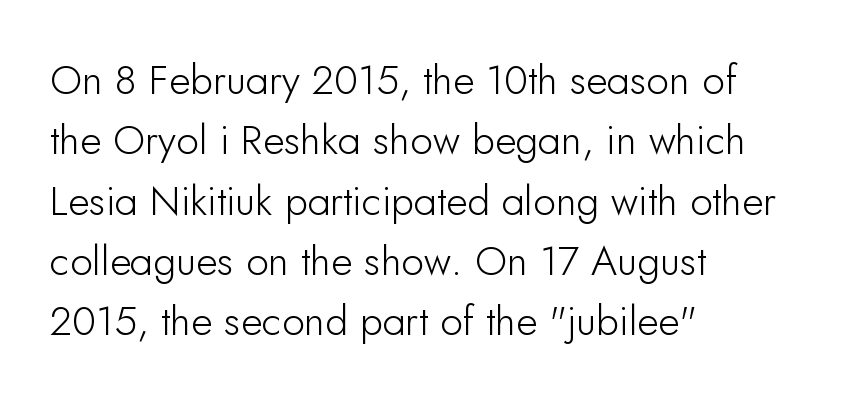
Q: Is the text italic (slanted)? A: No, it is upright.
Q: Is the typeface a serif or a sans-serif typeface? A: Sans-serif.
Q: Is the text underlined? A: No.
Q: How is the paragraph aligned? A: Left-aligned.
Q: Is the spacing between letters normal or unusually wide? A: Normal.
Q: Is the spacing between lines tight, normal or loose? A: Normal.
Q: Width (condensed, normal, or wide)? A: Normal.
Q: Stroke contrast? A: Low.
Q: x-height? A: Small.
Q: Monospaced? A: No.
